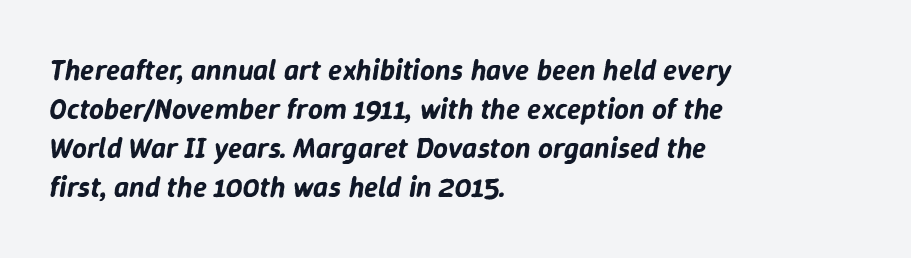
Q: Is the text italic (slanted)? A: Yes, it leans right by about 9 degrees.
Q: Is the text underlined? A: No.
Q: How is the paragraph aligned? A: Left-aligned.
Q: Is the spacing between letters normal or unusually wide? A: Normal.
Q: Is the spacing between lines tight, normal or loose? A: Normal.
Q: Width (condensed, normal, or wide)? A: Normal.
Q: Stroke contrast? A: Low.
Q: x-height? A: Medium.
Q: Monospaced? A: No.
